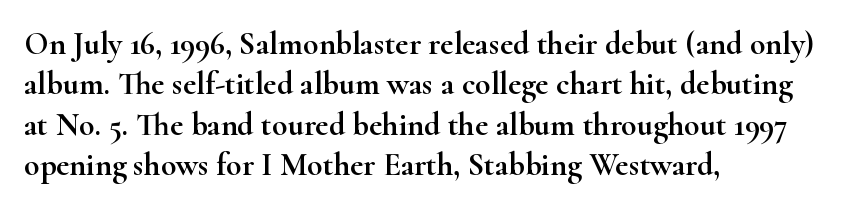
The image shows 32 px wide serif type, upright; set left-aligned, normal line spacing (1.26x), normal letter spacing, not underlined; high stroke contrast and a small x-height.
